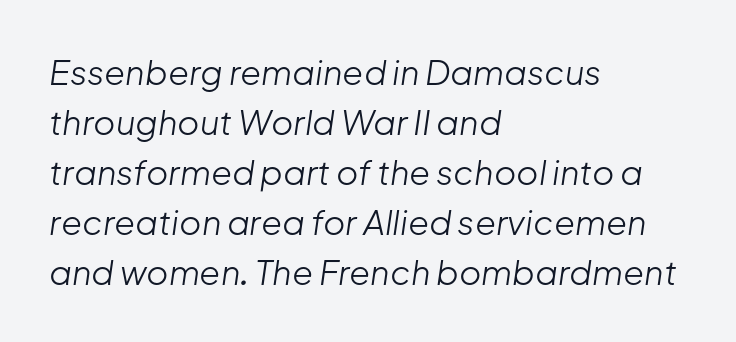
The image shows 34 px light type, italic (leaning right); set left-aligned, normal line spacing (1.47x), normal letter spacing, not underlined; low stroke contrast and a medium x-height.
